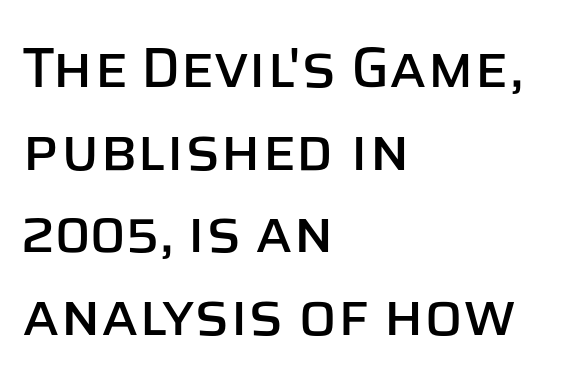
Q: Is the text italic (slanted)? A: No, it is upright.
Q: Is the typeface a serif or a sans-serif typeface? A: Sans-serif.
Q: Is the text underlined? A: No.
Q: How is the paragraph aligned? A: Left-aligned.
Q: Is the spacing between letters normal or unusually wide? A: Normal.
Q: Is the spacing between lines tight, normal or loose? A: Normal.
Q: Width (condensed, normal, or wide)? A: Normal.
Q: Stroke contrast? A: Low.
Q: x-height? A: Large.
Q: Monospaced? A: No.
